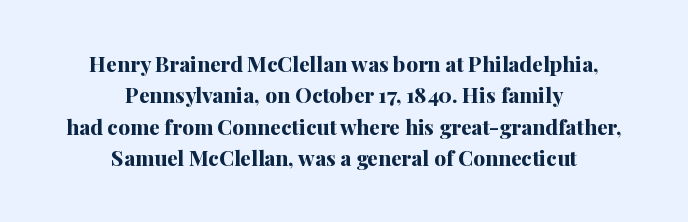
Q: Is the text bold? A: Yes.
Q: Is the text italic (slanted)? A: No, it is upright.
Q: Is the text underlined? A: No.
Q: How is the paragraph aligned? A: Centered.
Q: Is the spacing between letters normal or unusually wide? A: Normal.
Q: Is the spacing between lines tight, normal or loose? A: Normal.
